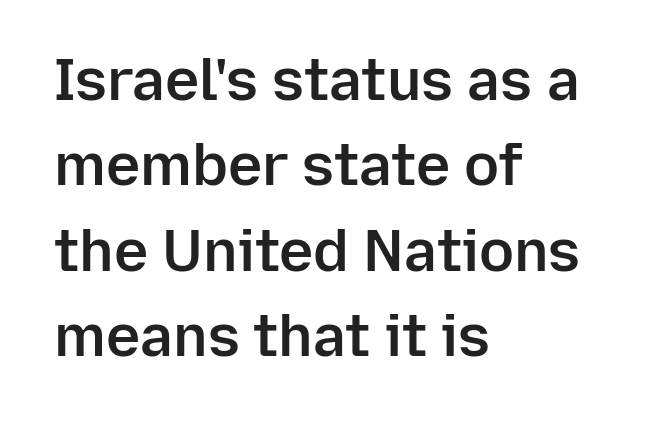
The image shows 58 px semibold sans-serif type, upright; set left-aligned, normal line spacing (1.47x), normal letter spacing, not underlined; low stroke contrast and a medium x-height.
